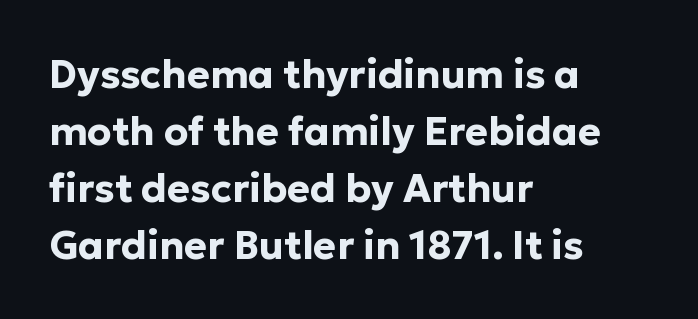
The image shows 39 px bold sans-serif type, upright; set left-aligned, normal line spacing (1.46x), normal letter spacing, not underlined; low stroke contrast and a medium x-height.
